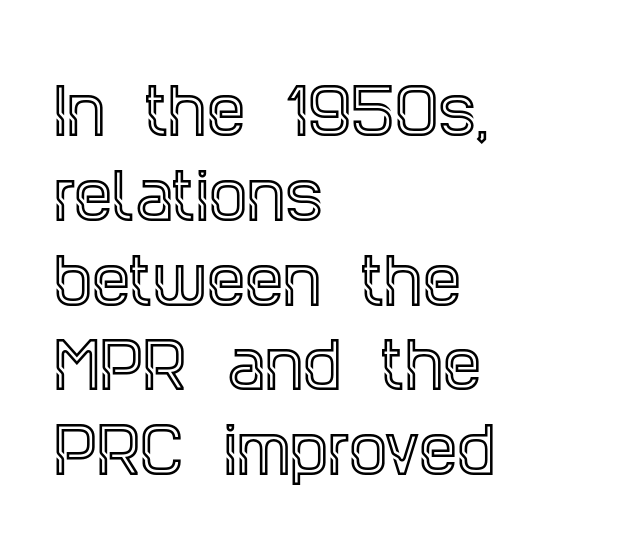
Q: Is the text italic (slanted)? A: No, it is upright.
Q: Is the typeface a serif or a sans-serif typeface? A: Serif.
Q: Is the text underlined? A: No.
Q: How is the paragraph aligned? A: Left-aligned.
Q: Is the spacing between letters normal or unusually wide? A: Normal.
Q: Is the spacing between lines tight, normal or loose? A: Normal.
Q: Width (condensed, normal, or wide)? A: Condensed.
Q: x-height? A: Large.
Q: Monospaced? A: No.
